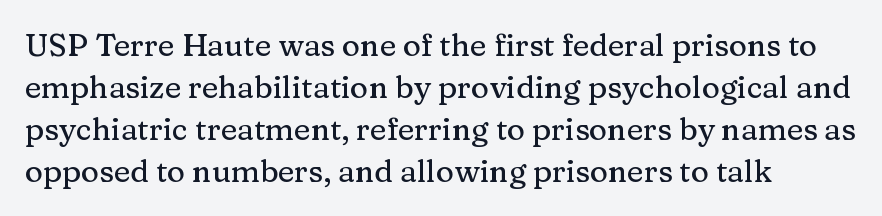
The image shows 31 px serif type, upright; set left-aligned, normal line spacing (1.36x), normal letter spacing, not underlined; medium stroke contrast and a medium x-height.
